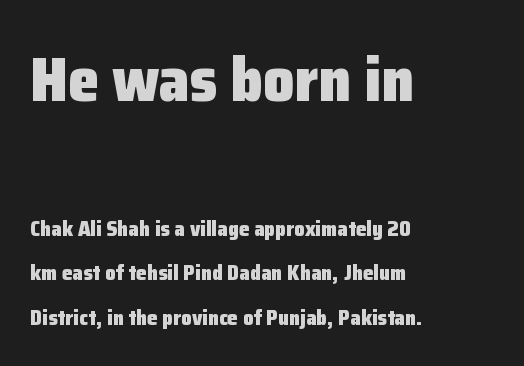
Thick stems and heavy bowls — unmistakably bold. Spacing between characters is what you'd get straight out of the box. I'd call this a sans setting — the letters go barefoot. Between these two stacked blocks, the higher one wins on size.
